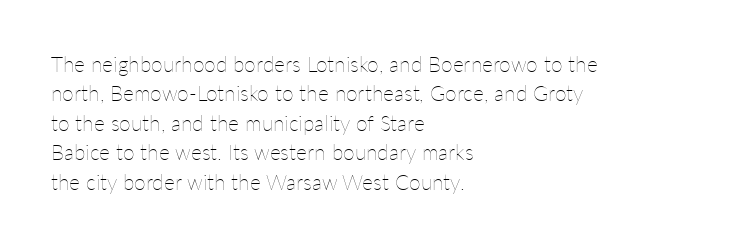
{"italic": "no", "bold": "no", "underline": "no", "align": "left", "line_spacing": "normal", "line_spacing_ratio": 1.4, "letter_spacing": "normal", "letter_spacing_em": 0.0, "glyph_px": 21}
